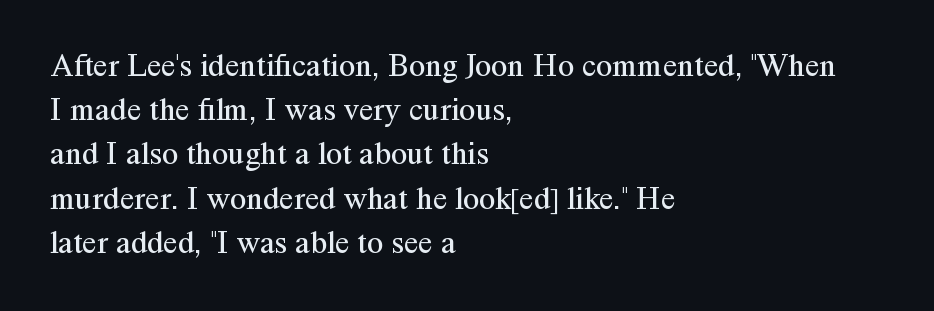
The image shows 33 px regular-weight serif type, upright; set left-aligned, normal line spacing (1.34x), normal letter spacing, not underlined; medium stroke contrast and a medium x-height.
